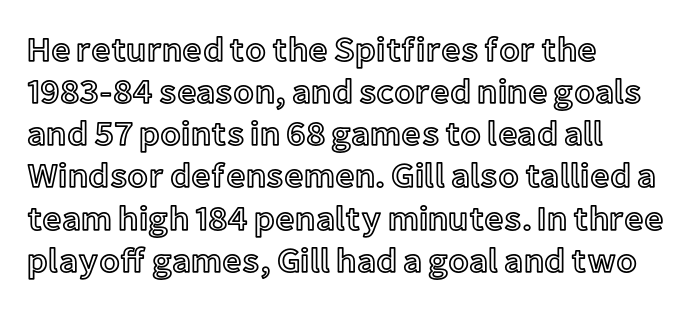
Q: Is the text italic (slanted)? A: No, it is upright.
Q: Is the text underlined? A: No.
Q: How is the paragraph aligned? A: Left-aligned.
Q: Is the spacing between letters normal or unusually wide? A: Normal.
Q: Width (condensed, normal, or wide)? A: Normal.
Q: x-height? A: Medium.
Q: Monospaced? A: No.
